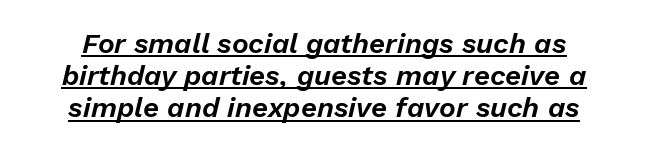
Varying glyph widths throughout — classic text-font behaviour. Observe the lean: these are italic letterforms. Students, observe: this is what under-led, compact text looks like. The type is set solid horizontally, with unmodified tracking. In designer terms, the underline attribute is active on this setting.
